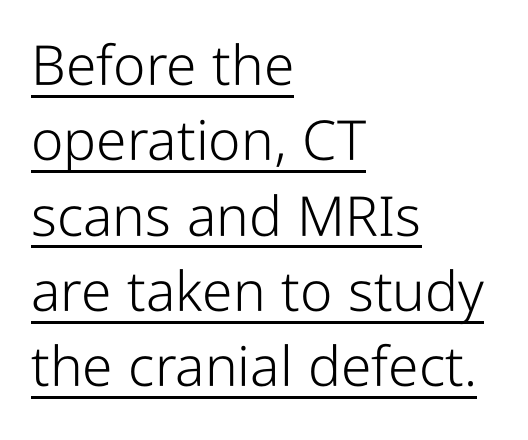
The image shows 55 px light, condensed sans-serif type, upright; set left-aligned, normal line spacing (1.37x), normal letter spacing, underlined; low stroke contrast and a medium x-height.
